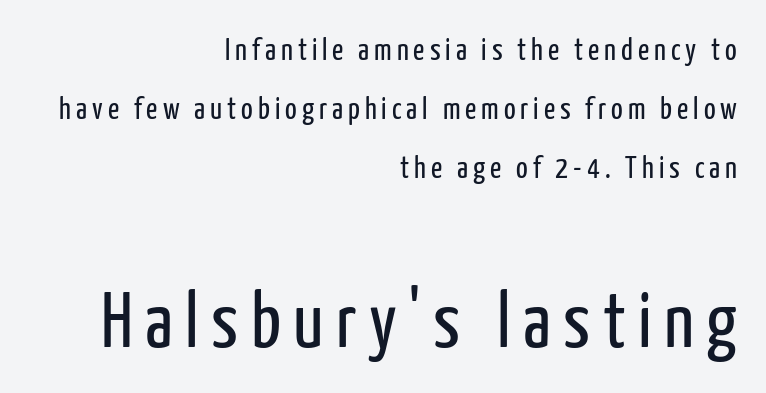
This sample uses a sans-serif face. Anything drawn beneath the words? Only blank space. Proportional: the letters do not fall into vertical columns. Which of the two is more prominent by size? The second, at the bottom. The leading is generous, giving the passage an open texture.
